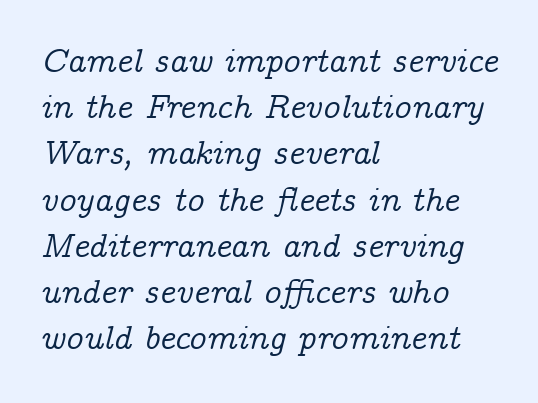
Is there much room between lines? A standard amount, neither cramped nor airy. The passage is arranged the way most books set body copy — flush left. You can tell it's italic because the verticals aren't actually vertical. I'd call this a serif setting — the letters wear small feet. A typesetter would call this proportional, since set widths differ per character. Between one letter and the next there's only the usual sliver of space.
